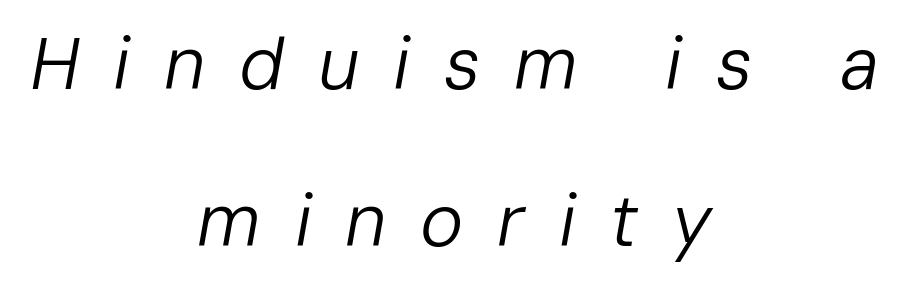
The image shows 73 px regular-weight type, italic (leaning right); set centered, loose line spacing (2.15x), unusually wide letter spacing (+0.46 em), not underlined; low stroke contrast and a medium x-height.
